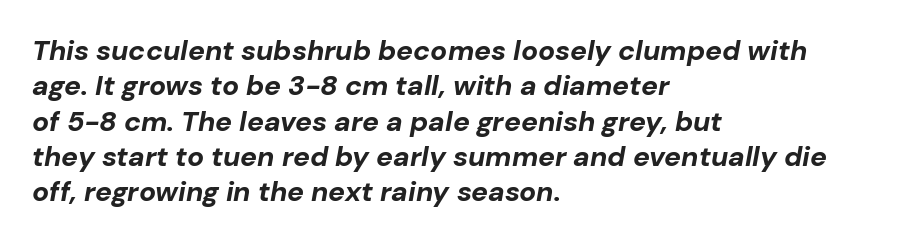
The image shows 28 px bold type, italic (leaning right); set left-aligned, normal line spacing (1.26x), normal letter spacing, not underlined; low stroke contrast and a medium x-height.
